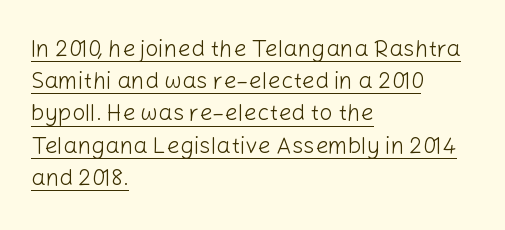
The image shows 23 px text type, upright; set left-aligned, normal line spacing (1.4x), normal letter spacing, underlined.
